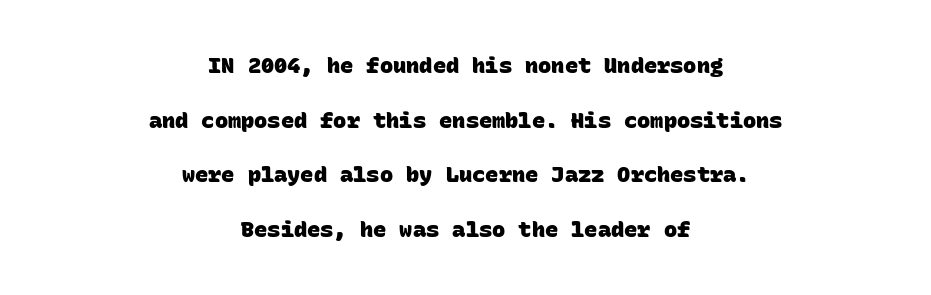
{"bold": "yes", "underline": "no", "align": "center", "line_spacing": "loose", "line_spacing_ratio": 2.48, "letter_spacing": "normal", "letter_spacing_em": 0.0, "glyph_px": 22}
